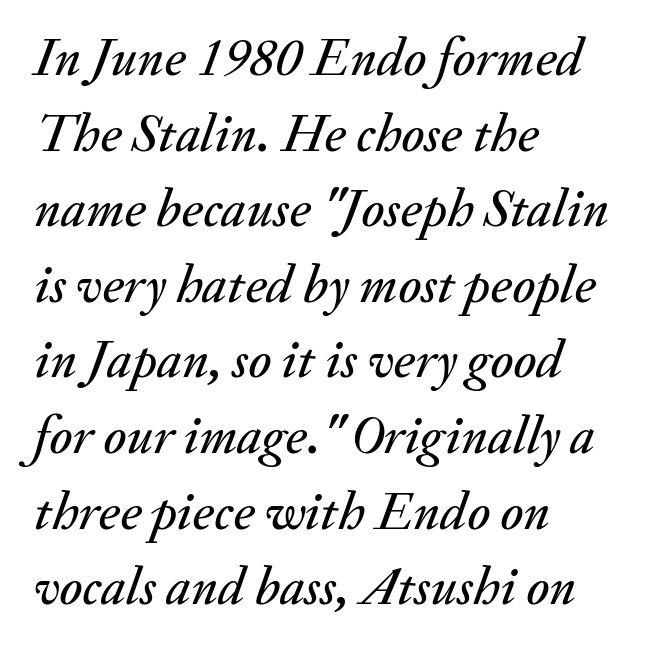
The letters advance in unequal steps, a hallmark of proportional type. The area under the type is left untouched. Yep, that's italic — everything's leaning. This sample is left-justified, so line endings fall wherever the words run out. The horizontal fit of the characters is conventional and even. The leading is moderate, giving the passage an even texture.
